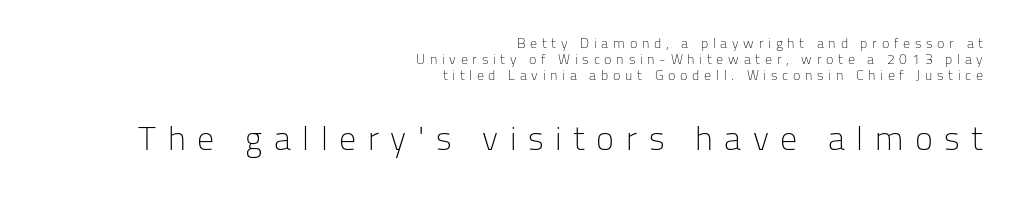
The image shows 34 px light sans-serif type, upright; set right-aligned, line spacing 1.16x, unusually wide letter spacing (+0.34 em), not underlined; the second (bottom) block is 2.43x larger; low stroke contrast and a medium x-height.
